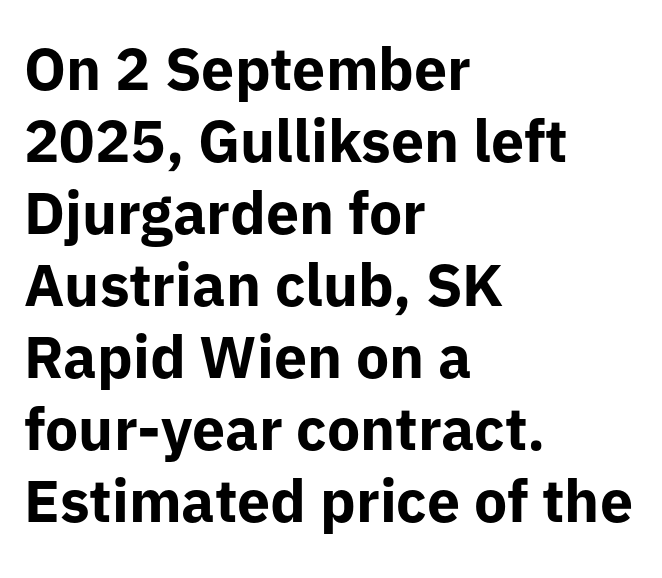
{"serif": "no", "italic": "no", "bold": "yes", "weight": "bold", "width": "normal", "stroke_contrast": "low", "x_height": "medium", "monospaced": "no", "underline": "no", "align": "left", "line_spacing_ratio": 1.22, "letter_spacing": "normal", "letter_spacing_em": 0.0, "glyph_px": 59}
